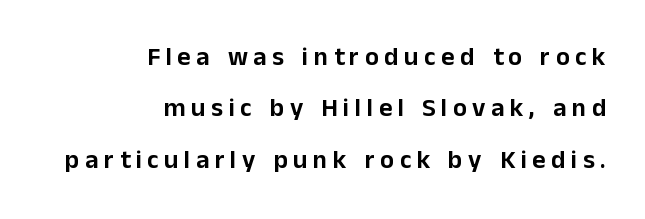
{"italic": "no", "underline": "no", "align": "right", "line_spacing": "loose", "line_spacing_ratio": 1.98, "letter_spacing": "wide", "letter_spacing_em": 0.21, "glyph_px": 26}
